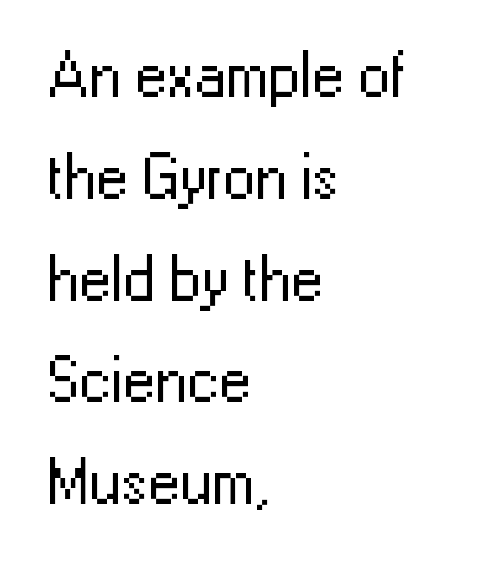
{"serif": "no", "italic": "no", "bold": "no", "weight": "regular", "width": "normal", "stroke_contrast": "low", "x_height": "medium", "monospaced": "no", "underline": "no", "align": "left", "line_spacing": "normal", "line_spacing_ratio": 1.59, "letter_spacing": "normal", "letter_spacing_em": 0.0, "glyph_px": 64}
